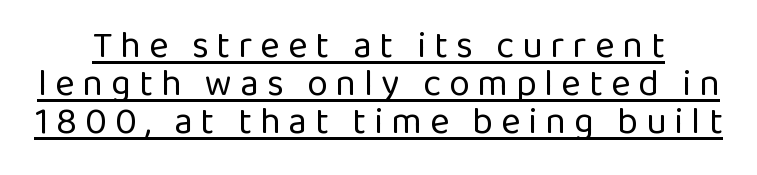
Q: Is the text bold? A: No.
Q: Is the text italic (slanted)? A: No, it is upright.
Q: Is the typeface a serif or a sans-serif typeface? A: Sans-serif.
Q: Is the text underlined? A: Yes.
Q: Is the spacing between letters normal or unusually wide? A: Unusually wide.
Q: Is the spacing between lines tight, normal or loose? A: Tight.
Q: Width (condensed, normal, or wide)? A: Normal.
Q: Stroke contrast? A: Low.
Q: x-height? A: Medium.
Q: Monospaced? A: No.
